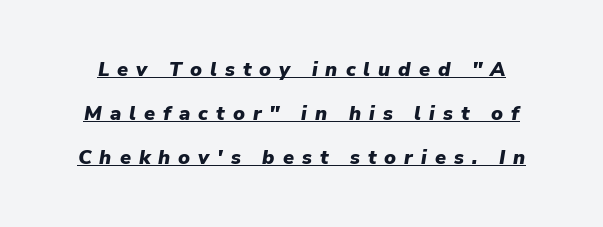
Loosely led — the rows are spread out. Words appear elongated and porous because spacing is wide. The typesetting leans heavy: a genuine bold. Italic? Definitely — the glyphs are oblique.
